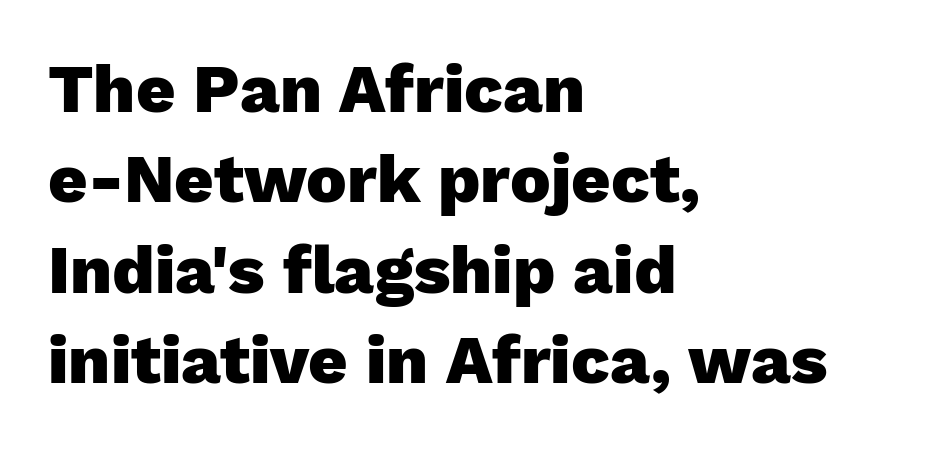
Quick note: interline space is typical. Each word holds together tightly as a unit, with standard inter-letter gaps. Typesetter's note: full bold, strokes at maximum text heaviness. Line beginnings align vertically; line endings do not. Bare-footed words on every line.
